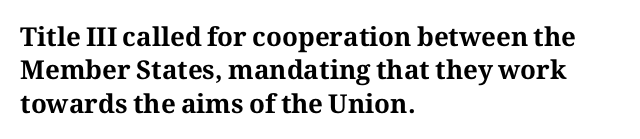
Q: Is the text bold? A: Yes.
Q: Is the text italic (slanted)? A: No, it is upright.
Q: Is the text underlined? A: No.
Q: How is the paragraph aligned? A: Left-aligned.
Q: Is the spacing between letters normal or unusually wide? A: Normal.
Q: Is the spacing between lines tight, normal or loose? A: Normal.
